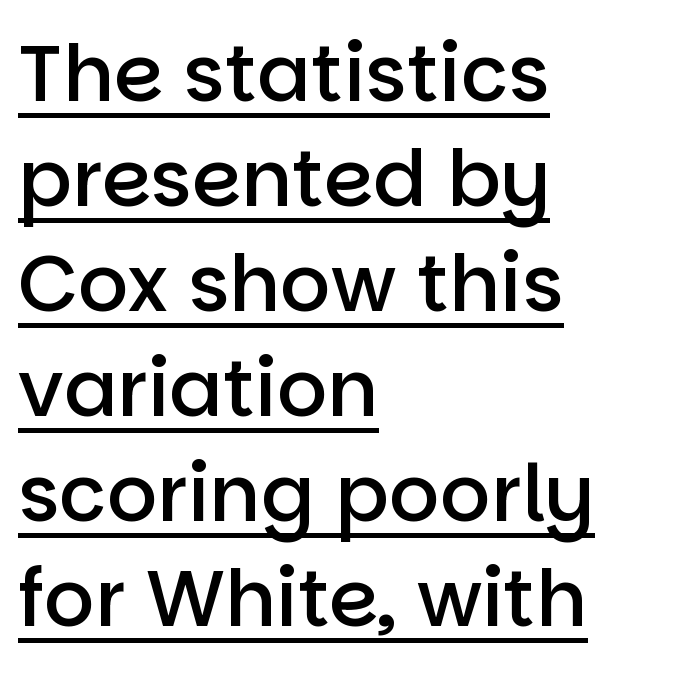
{"serif": "no", "italic": "no", "bold": "semi", "weight": "semibold", "width": "normal", "stroke_contrast": "low", "x_height": "large", "monospaced": "no", "underline": "yes", "align": "left", "line_spacing": "normal", "line_spacing_ratio": 1.33, "letter_spacing": "normal", "letter_spacing_em": 0.0, "glyph_px": 79}
